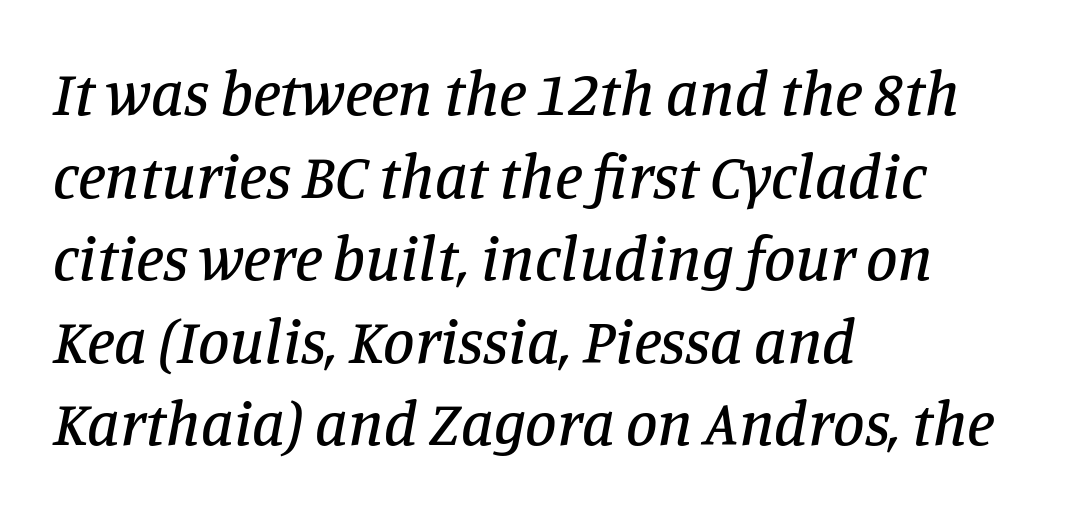
The letters advance in unequal steps, a hallmark of proportional type. Whoever set this chose a conventional vertical rhythm. Does the lettering tilt? It does — this is italic. Here the glyphs are tracked normally, forming tight word shapes. The typeface chosen for these lines features serifs.
